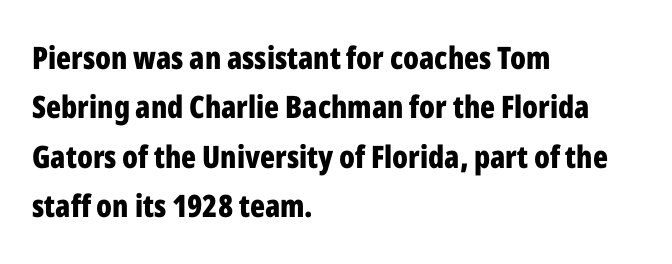
Q: Is the text bold? A: Yes.
Q: Is the text italic (slanted)? A: No, it is upright.
Q: Is the typeface a serif or a sans-serif typeface? A: Sans-serif.
Q: Is the text underlined? A: No.
Q: How is the paragraph aligned? A: Left-aligned.
Q: Is the spacing between letters normal or unusually wide? A: Normal.
Q: Is the spacing between lines tight, normal or loose? A: Normal.
Q: Width (condensed, normal, or wide)? A: Condensed.
Q: Stroke contrast? A: Low.
Q: x-height? A: Medium.
Q: Monospaced? A: No.
